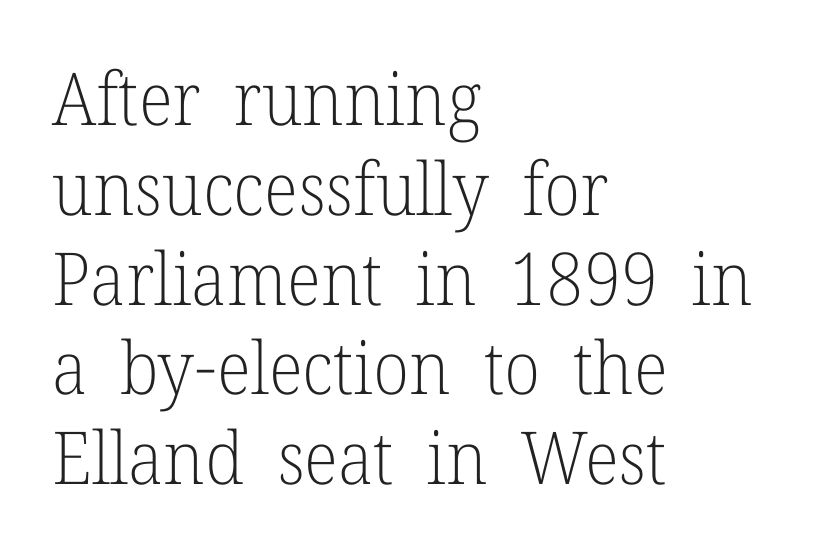
Leftover space on each line is placed entirely after the last word. Only glyphs here, with clear space below each row. The passage shown is not bold in any degree. Honestly, the letter spacing is just normal — you wouldn't notice it. This rendering employs a face with finishing strokes, i.e., a serif. The typography opts for an upright posture over an oblique one.
